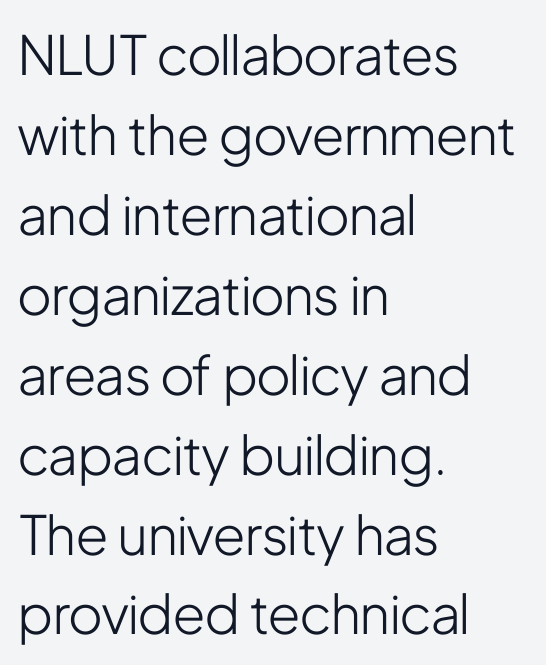
The image shows 54 px light, condensed sans-serif type, upright; set left-aligned, normal line spacing (1.48x), normal letter spacing, not underlined; low stroke contrast and a medium x-height.
